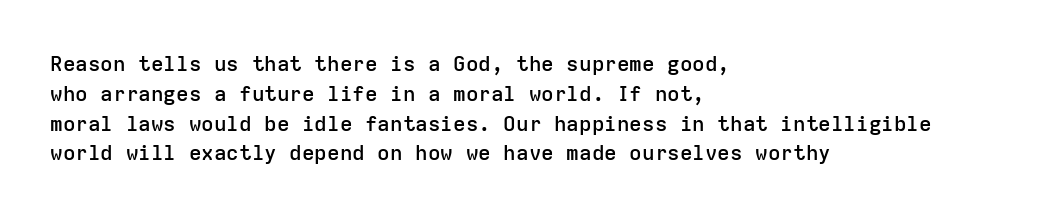
The image shows 21 px text type, upright; set left-aligned, normal line spacing (1.42x), normal letter spacing, not underlined.
